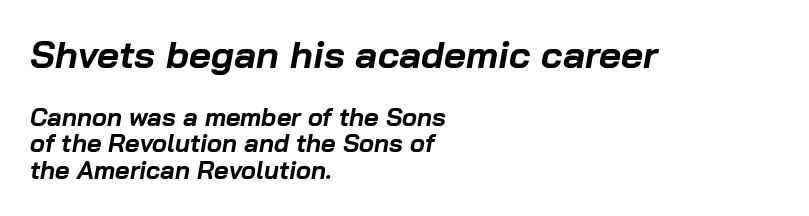
Q: Is the text bold? A: Yes.
Q: Is the text italic (slanted)? A: Yes, it leans right by about 10 degrees.
Q: Is the text underlined? A: No.
Q: How is the paragraph aligned? A: Left-aligned.
Q: Is the spacing between letters normal or unusually wide? A: Normal.
Q: Is the spacing between lines tight, normal or loose? A: Tight.
Q: Which block of text is set in a larger size, the first (top) or the second (bottom)? A: The first (top) one.
Q: Width (condensed, normal, or wide)? A: Normal.
Q: Stroke contrast? A: Low.
Q: x-height? A: Medium.
Q: Monospaced? A: No.
